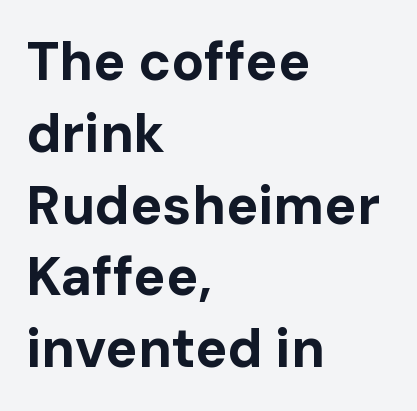
Q: Is the text bold? A: Yes.
Q: Is the text italic (slanted)? A: No, it is upright.
Q: Is the typeface a serif or a sans-serif typeface? A: Sans-serif.
Q: Is the text underlined? A: No.
Q: How is the paragraph aligned? A: Left-aligned.
Q: Is the spacing between letters normal or unusually wide? A: Normal.
Q: Is the spacing between lines tight, normal or loose? A: Normal.
Q: Width (condensed, normal, or wide)? A: Normal.
Q: Stroke contrast? A: Low.
Q: x-height? A: Medium.
Q: Monospaced? A: No.
